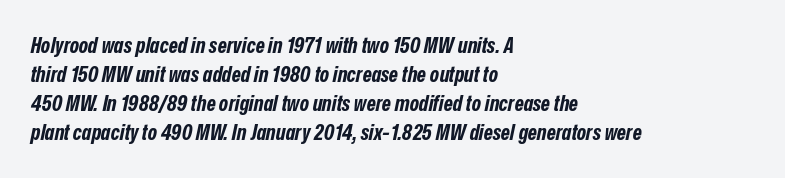
The image shows 22 px bold type, italic (leaning right); set left-aligned, normal line spacing (1.32x), normal letter spacing, not underlined.
